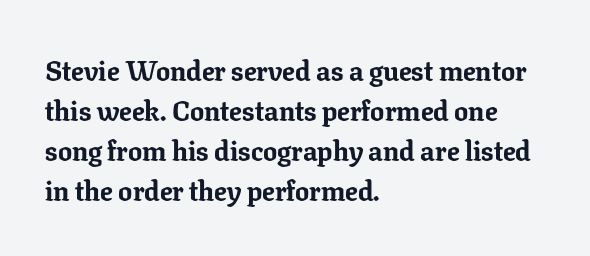
A student would call this left alignment; a typographer would say flush left, rag right. Is this a fixed-width face? No — the glyphs have proportional, varying widths. The gap between lines stays unmarked. The type is set solid horizontally, with unmodified tracking. Designer's note — italics off, roman on. Classification — serif.
